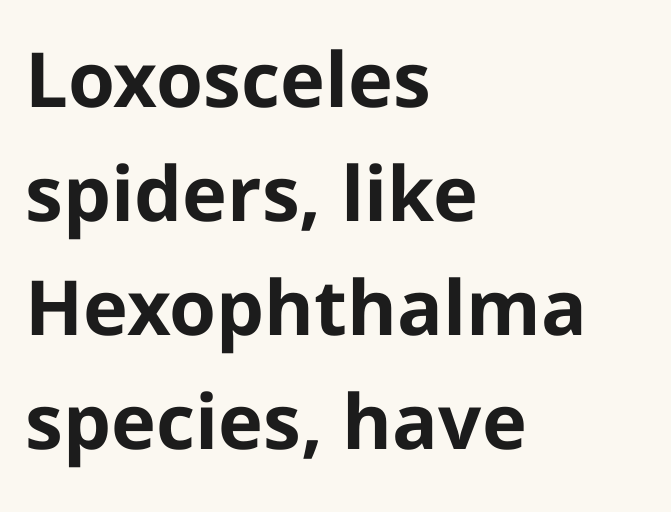
Is this a fixed-width face? No — the glyphs have proportional, varying widths. No extra tracking has been applied to these lines. Pretty heavy lettering here — definitely bold. Interline gaps are of average width in this sample. A clean baseline with only descenders dipping below it.
